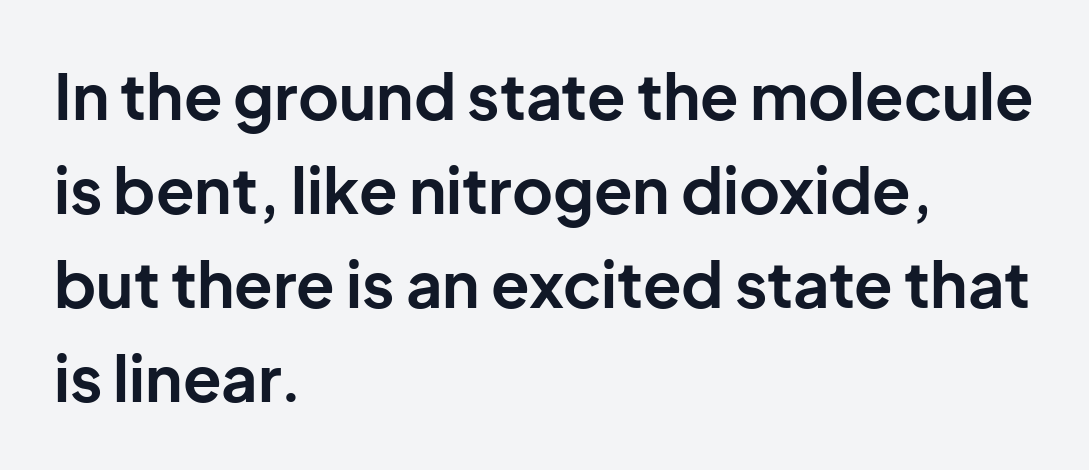
Q: Is the text bold? A: Yes.
Q: Is the text italic (slanted)? A: No, it is upright.
Q: Is the typeface a serif or a sans-serif typeface? A: Sans-serif.
Q: Is the text underlined? A: No.
Q: How is the paragraph aligned? A: Left-aligned.
Q: Is the spacing between letters normal or unusually wide? A: Normal.
Q: Is the spacing between lines tight, normal or loose? A: Normal.
Q: Width (condensed, normal, or wide)? A: Normal.
Q: Stroke contrast? A: Low.
Q: x-height? A: Medium.
Q: Monospaced? A: No.
